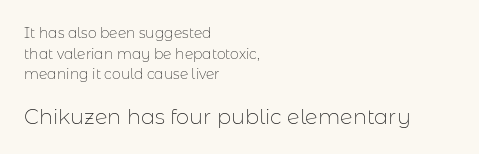
The image shows 21 px text type, upright; set left-aligned, normal line spacing (1.48x), normal letter spacing, not underlined; the second (bottom) block is 1.5x larger.
